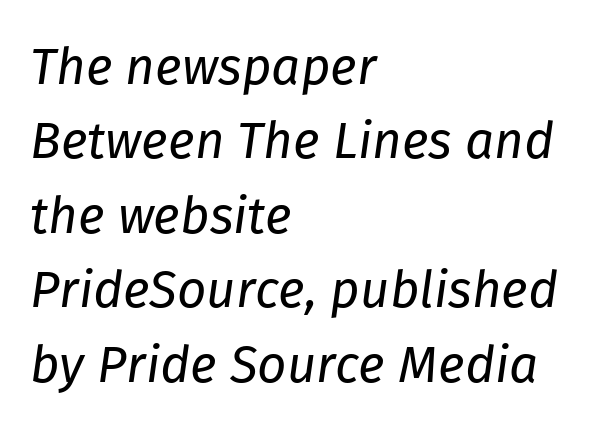
Q: Is the text bold? A: No.
Q: Is the text italic (slanted)? A: Yes, it leans right by about 8 degrees.
Q: Is the text underlined? A: No.
Q: How is the paragraph aligned? A: Left-aligned.
Q: Is the spacing between letters normal or unusually wide? A: Normal.
Q: Is the spacing between lines tight, normal or loose? A: Normal.
Q: Width (condensed, normal, or wide)? A: Normal.
Q: Stroke contrast? A: Low.
Q: x-height? A: Medium.
Q: Monospaced? A: No.
